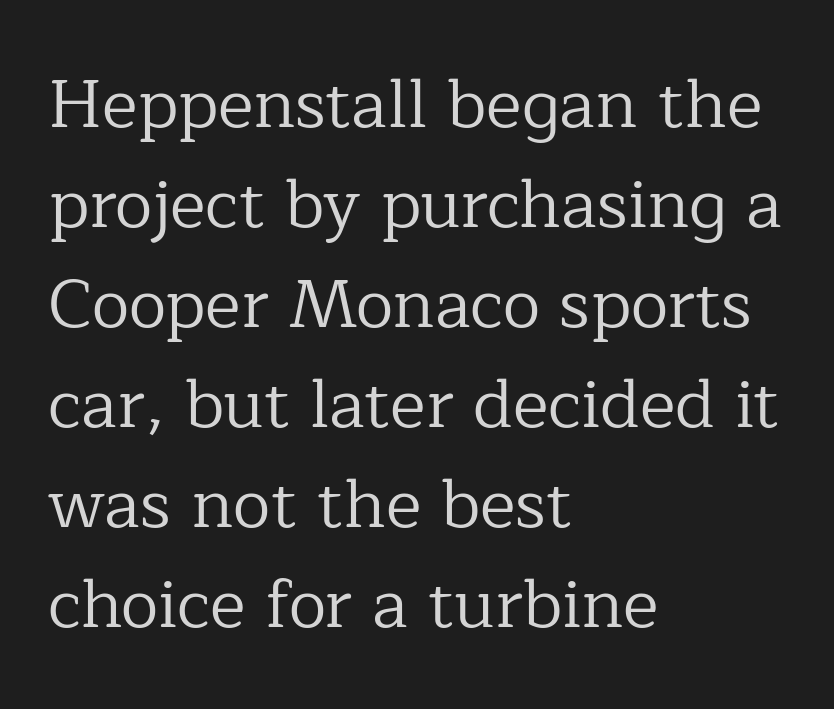
Beneath every word, the page is bare. Posture: straight, roman, zero tilt. Glyph-to-glyph distance matches everyday printed text. Regular leading. Check where the strokes stop: tiny serifs finish them off.
